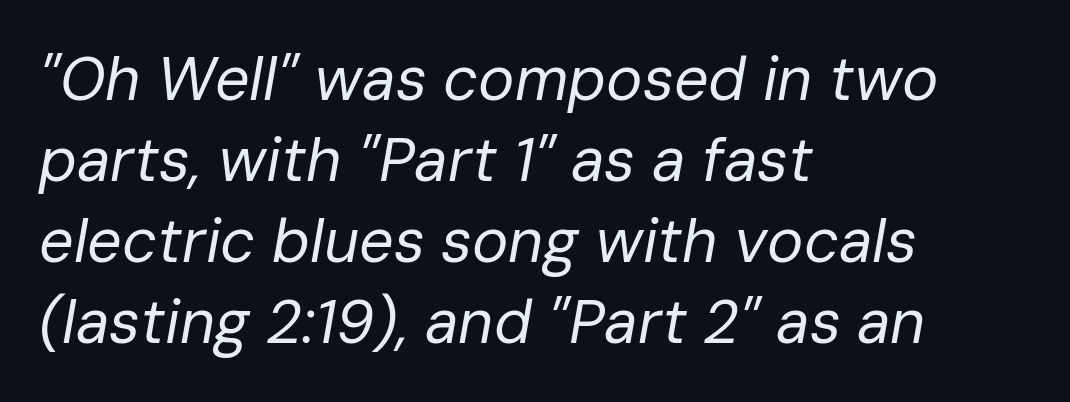
Compared with ordinary roman type, these characters are visibly tilted. The typesetting does not lean heavy: it is not bold. Just letters on the line, the space beneath them empty. These lines stack with their left ends in a neat column. Tracking here is standard; glyphs follow each other at the usual distance.
